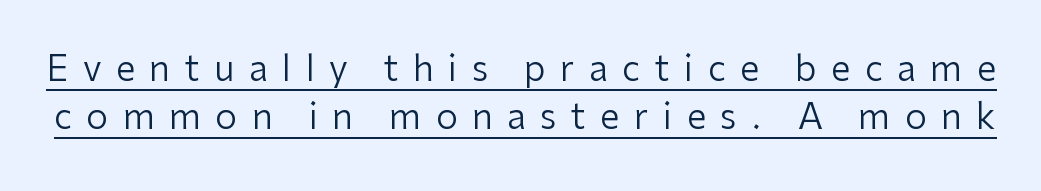
Q: Is the text bold? A: No.
Q: Is the text italic (slanted)? A: No, it is upright.
Q: Is the typeface a serif or a sans-serif typeface? A: Sans-serif.
Q: Is the text underlined? A: Yes.
Q: Is the spacing between letters normal or unusually wide? A: Unusually wide.
Q: Is the spacing between lines tight, normal or loose? A: Normal.
Q: Width (condensed, normal, or wide)? A: Normal.
Q: Stroke contrast? A: Low.
Q: x-height? A: Medium.
Q: Monospaced? A: No.
